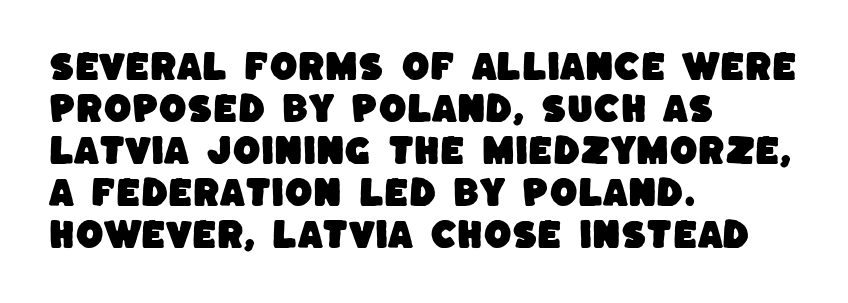
{"serif": "no", "width": "normal", "stroke_contrast": "low", "x_height": "large", "monospaced": "no", "underline": "no", "align": "left", "line_spacing": "normal", "line_spacing_ratio": 1.31, "letter_spacing": "normal", "letter_spacing_em": 0.0, "glyph_px": 32}
